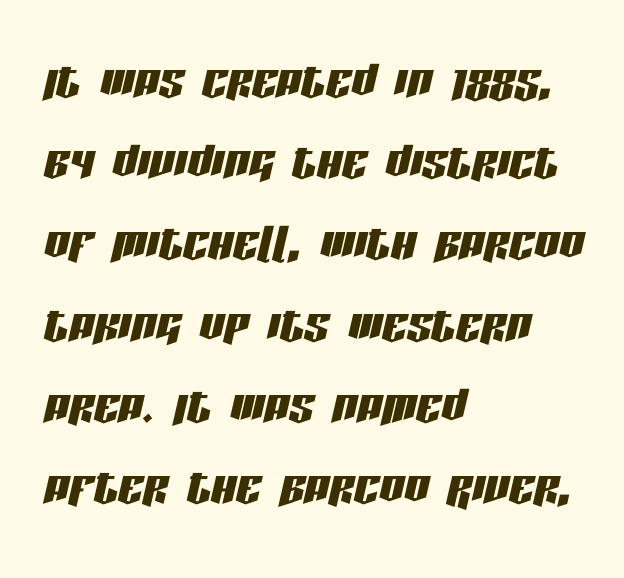
Caption: multi-line text, flush left, ragged right. The passage shown stacks its lines at a standard gap. The glyphs are unaccompanied by any horizontal stroke below them. Nobody touched the tracking dial on this one.
